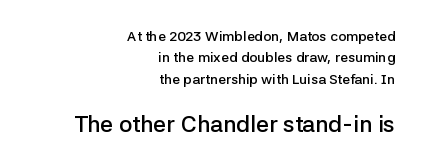
{"italic": "no", "bold": "semi", "underline": "no", "align": "right", "line_spacing": "normal", "line_spacing_ratio": 1.53, "letter_spacing": "normal", "letter_spacing_em": 0.0, "larger_block": "second", "size_ratio": 1.64, "glyph_px": 23}
